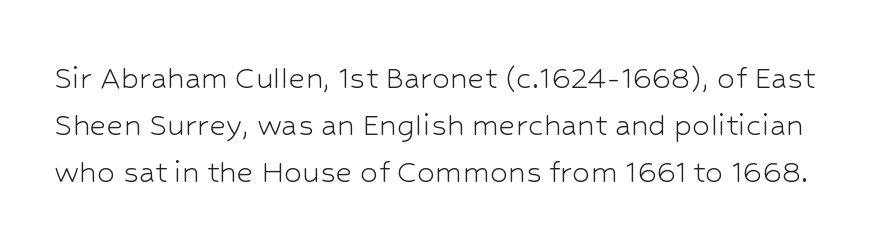
The image shows 36 px light sans-serif type, upright; set normal line spacing (1.3x), normal letter spacing, not underlined; low stroke contrast and a medium x-height.
